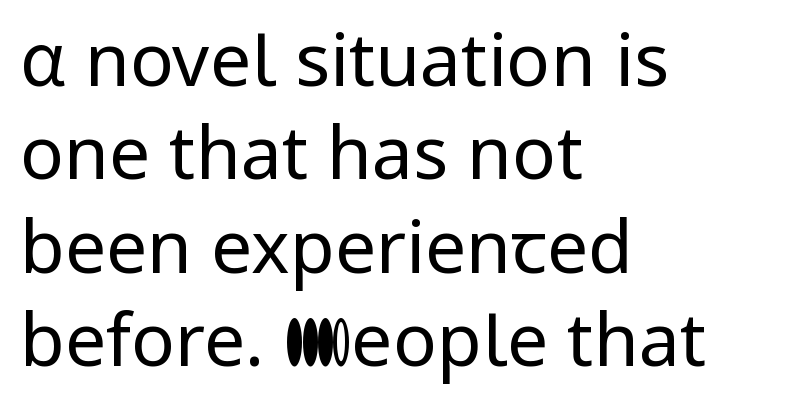
The image shows 73 px regular-weight sans-serif type, upright; set left-aligned, normal line spacing (1.28x), normal letter spacing, not underlined; low stroke contrast and a medium x-height.
